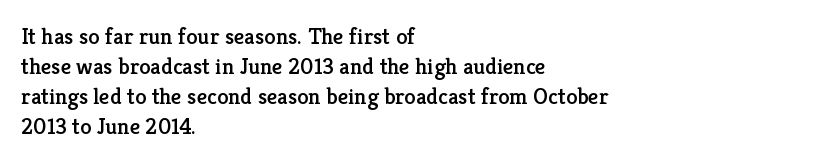
The image shows 23 px text type, upright; set left-aligned, normal line spacing (1.3x), normal letter spacing, not underlined.
